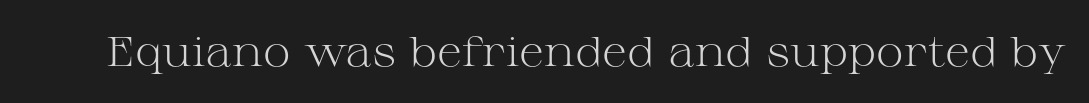
What stands out about the letter spacing? Nothing — it is the standard amount. Decoration check: the copy has no underline. These lines are rendered in a variable-pitch font. The letters stand straight up with perfectly vertical stems.
